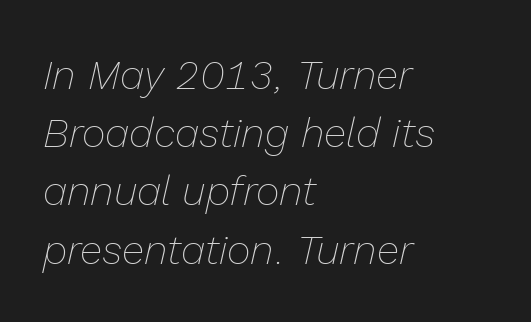
Q: Is the text bold? A: No.
Q: Is the text italic (slanted)? A: Yes, it leans right by about 13 degrees.
Q: Is the text underlined? A: No.
Q: How is the paragraph aligned? A: Left-aligned.
Q: Is the spacing between letters normal or unusually wide? A: Normal.
Q: Is the spacing between lines tight, normal or loose? A: Normal.
Q: Width (condensed, normal, or wide)? A: Normal.
Q: Stroke contrast? A: Low.
Q: x-height? A: Medium.
Q: Monospaced? A: No.
